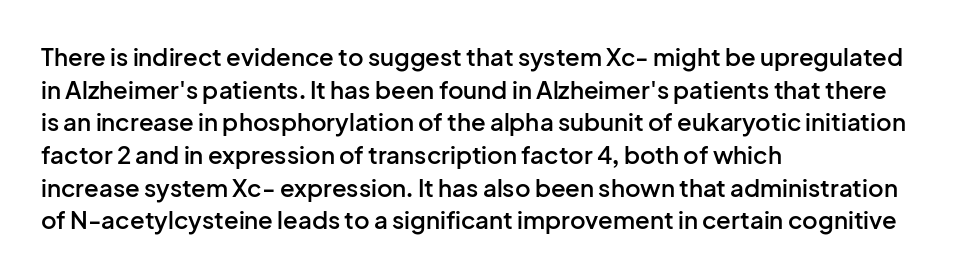
Q: Is the text bold? A: Semi-bold.
Q: Is the text italic (slanted)? A: No, it is upright.
Q: Is the text underlined? A: No.
Q: How is the paragraph aligned? A: Left-aligned.
Q: Is the spacing between letters normal or unusually wide? A: Normal.
Q: Is the spacing between lines tight, normal or loose? A: Normal.
